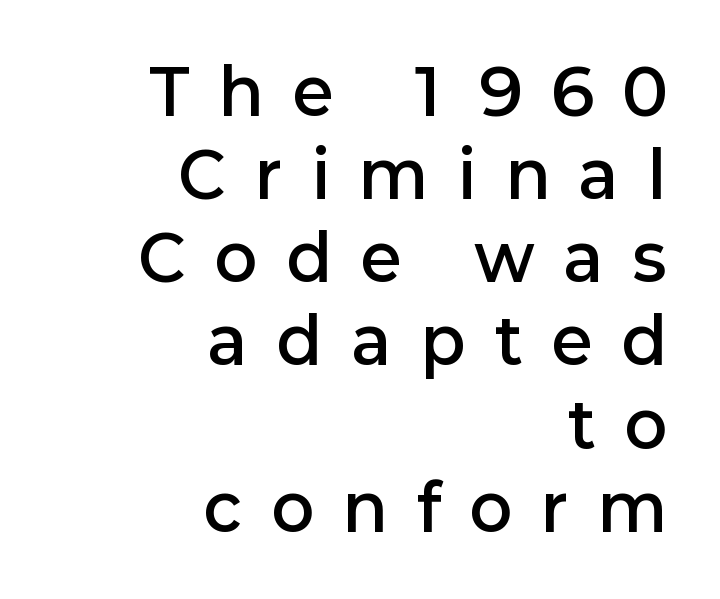
{"serif": "no", "italic": "no", "bold": "semi", "weight": "semibold", "width": "normal", "stroke_contrast": "low", "x_height": "medium", "monospaced": "no", "underline": "no", "align": "right", "line_spacing": "normal", "line_spacing_ratio": 1.32, "letter_spacing": "wide", "letter_spacing_em": 0.48, "glyph_px": 63}
